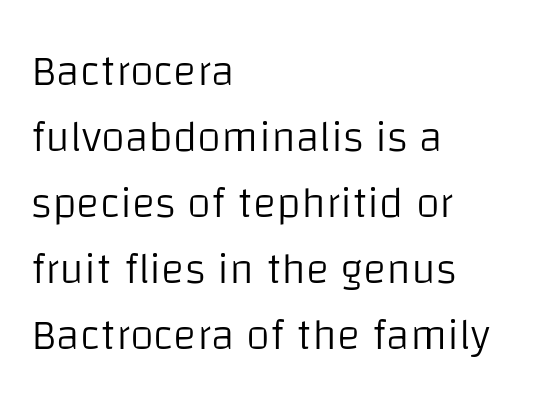
The passage shown is typed in a proportional face where columns would drift. The weight tops out at a normal text grade. Horizontal bands of white between lines are of average thickness. Words float on clear page, feet unadorned. Reading down the block, your eye returns to a fixed left position each line.
